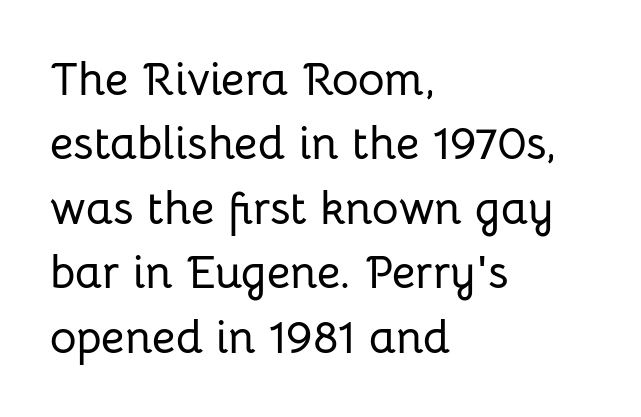
Q: Is the text italic (slanted)? A: No, it is upright.
Q: Is the typeface a serif or a sans-serif typeface? A: Sans-serif.
Q: Is the text underlined? A: No.
Q: How is the paragraph aligned? A: Left-aligned.
Q: Is the spacing between letters normal or unusually wide? A: Normal.
Q: Is the spacing between lines tight, normal or loose? A: Normal.
Q: Width (condensed, normal, or wide)? A: Normal.
Q: Stroke contrast? A: Low.
Q: x-height? A: Medium.
Q: Monospaced? A: No.
